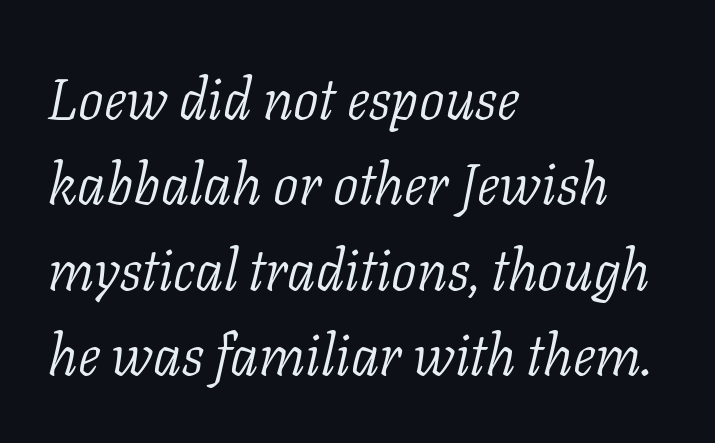
Q: Is the text bold? A: No.
Q: Is the text italic (slanted)? A: Yes, it leans right by about 11 degrees.
Q: Is the typeface a serif or a sans-serif typeface? A: Serif.
Q: Is the text underlined? A: No.
Q: How is the paragraph aligned? A: Left-aligned.
Q: Is the spacing between letters normal or unusually wide? A: Normal.
Q: Is the spacing between lines tight, normal or loose? A: Normal.
Q: Width (condensed, normal, or wide)? A: Normal.
Q: Stroke contrast? A: Low.
Q: x-height? A: Medium.
Q: Monospaced? A: No.
